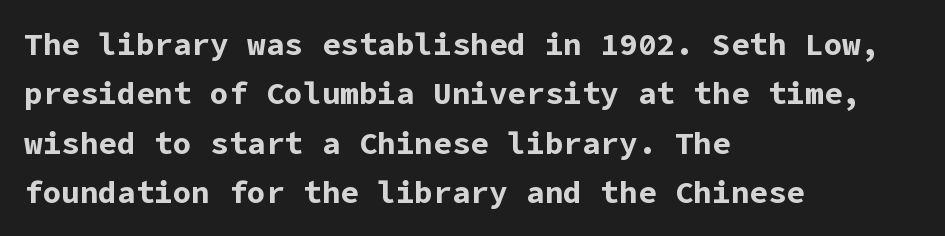
The image shows 31 px bold sans-serif type, upright; set left-aligned, normal line spacing (1.59x), normal letter spacing, not underlined; low stroke contrast and a medium x-height.
